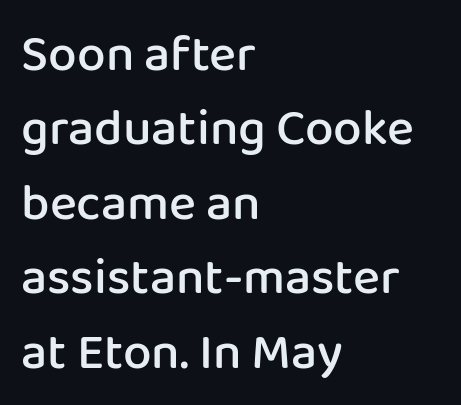
Look at the bottom of the vertical strokes: they stop flat, with no serifs. Proportional: the letters do not fall into vertical columns. Designer's note — italics off, roman on. These lines stack with their left ends in a neat column. The sample has been set in demibold, a notch under bold.
